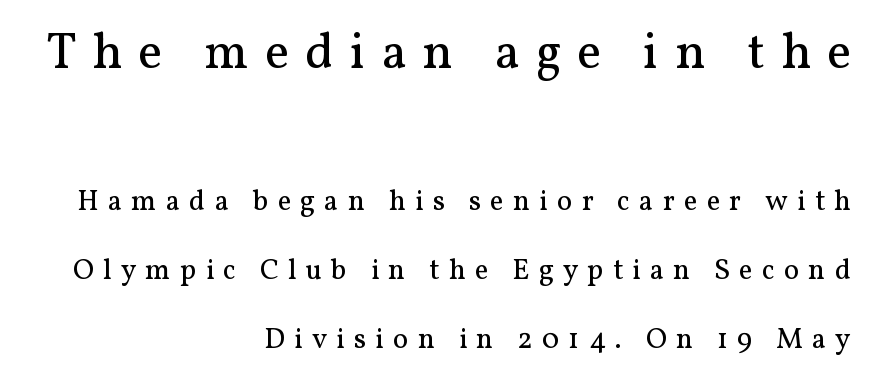
Q: Is the text bold? A: No.
Q: Is the text italic (slanted)? A: No, it is upright.
Q: Is the typeface a serif or a sans-serif typeface? A: Serif.
Q: Is the text underlined? A: No.
Q: How is the paragraph aligned? A: Right-aligned.
Q: Is the spacing between letters normal or unusually wide? A: Unusually wide.
Q: Is the spacing between lines tight, normal or loose? A: Loose.
Q: Which block of text is set in a larger size, the first (top) or the second (bottom)? A: The first (top) one.
Q: Width (condensed, normal, or wide)? A: Normal.
Q: Stroke contrast? A: Medium.
Q: x-height? A: Medium.
Q: Monospaced? A: No.
